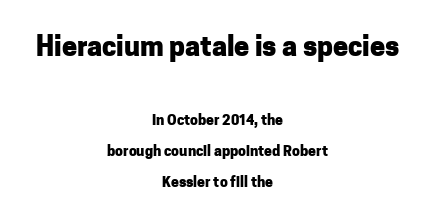
The image shows 27 px bold type, upright; set centered, loose line spacing (2.23x), normal letter spacing, not underlined; the first (top) block is 1.93x larger.
